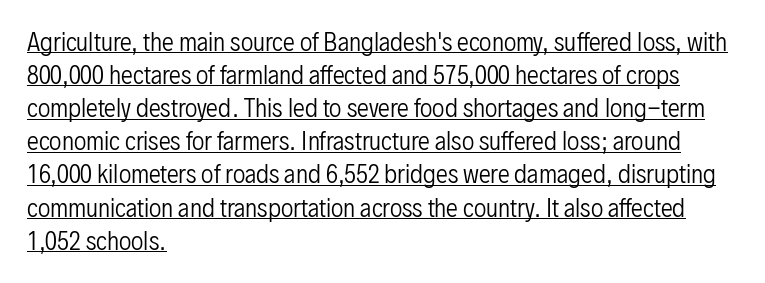
The strokes are not fattened; the text isn't bold. A classic flush-left, rag-right setting is used for this passage. Standard letterfit; no display-style spreading of the glyphs. The space between consecutive lines is moderate. Students, observe the line beneath the letters — that is underlining. Italic? Not at all — the glyphs are vertical.
